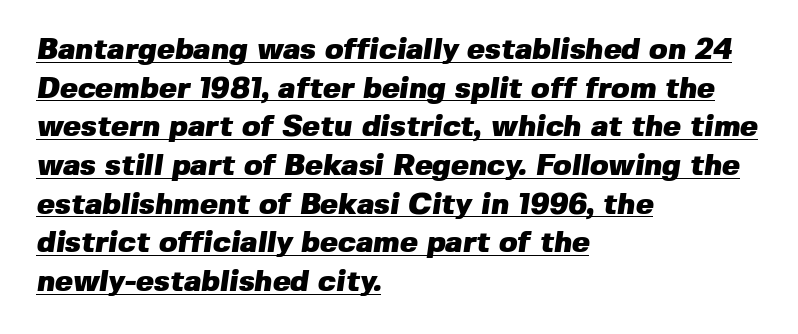
Q: Is the text bold? A: Yes.
Q: Is the typeface a serif or a sans-serif typeface? A: Sans-serif.
Q: Is the text underlined? A: Yes.
Q: How is the paragraph aligned? A: Left-aligned.
Q: Is the spacing between letters normal or unusually wide? A: Normal.
Q: Is the spacing between lines tight, normal or loose? A: Normal.
Q: Width (condensed, normal, or wide)? A: Normal.
Q: Stroke contrast? A: Low.
Q: x-height? A: Medium.
Q: Monospaced? A: No.
